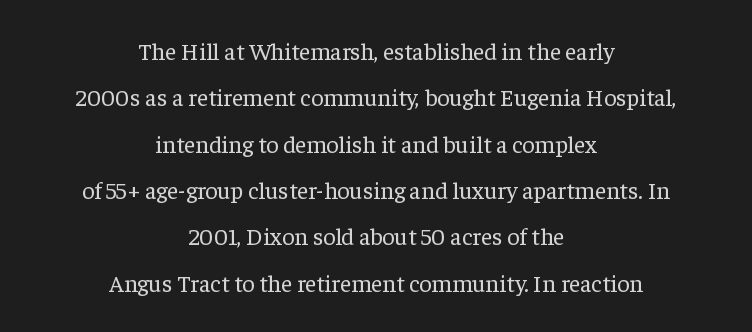
The image shows 24 px text type, upright; set centered, loose line spacing (1.93x), normal letter spacing, not underlined.
